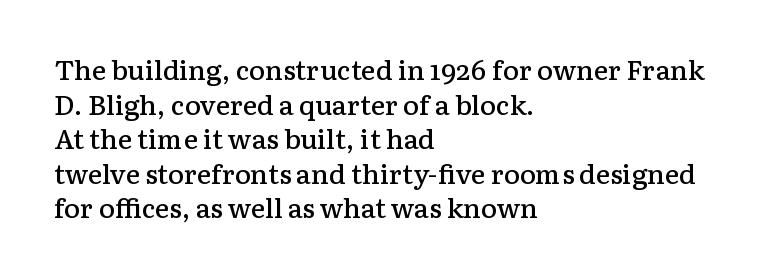
The image shows 27 px text type, upright; set left-aligned, normal line spacing (1.28x), normal letter spacing, not underlined.
